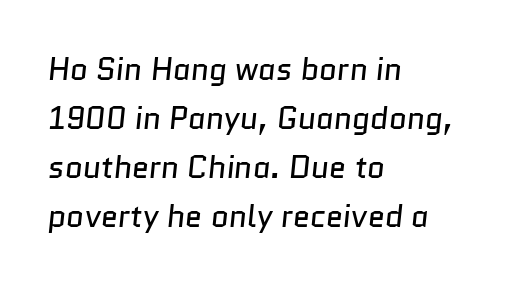
The image shows 31 px regular-weight sans-serif type; set left-aligned, normal line spacing (1.58x), normal letter spacing, not underlined; low stroke contrast and a medium x-height.
